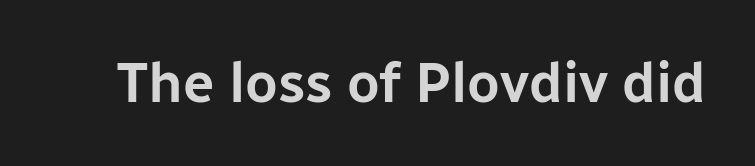
The letters carry no serifs — their stems end cleanly without finishing strokes. Words appear dense and cohesive because spacing is normal. Spacing verdict: proportional, widths tailored to each character. No italicization has been applied; the sample stays upright. The strip under each line holds only bare page.
